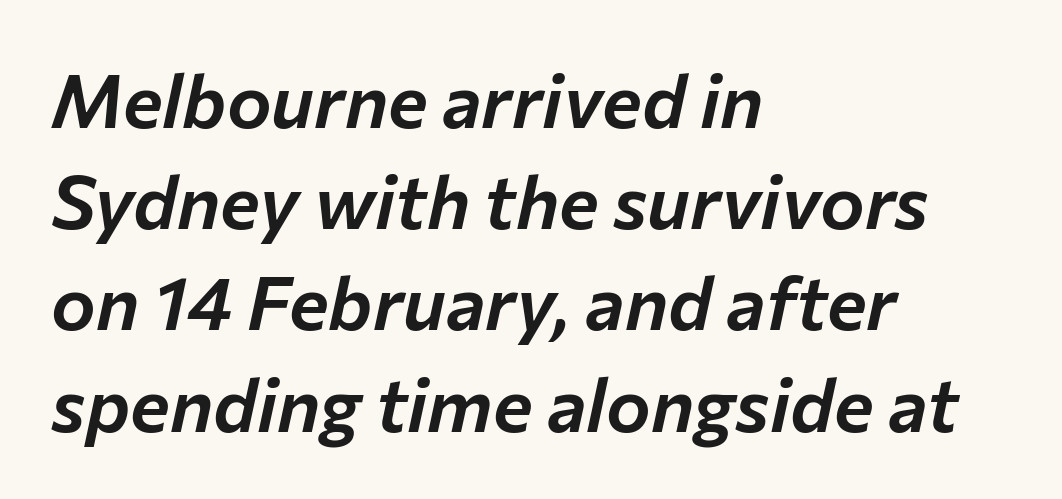
Q: Is the text italic (slanted)? A: Yes, it leans right by about 12 degrees.
Q: Is the text underlined? A: No.
Q: How is the paragraph aligned? A: Left-aligned.
Q: Is the spacing between letters normal or unusually wide? A: Normal.
Q: Is the spacing between lines tight, normal or loose? A: Normal.
Q: Width (condensed, normal, or wide)? A: Normal.
Q: Stroke contrast? A: Low.
Q: x-height? A: Medium.
Q: Monospaced? A: No.
